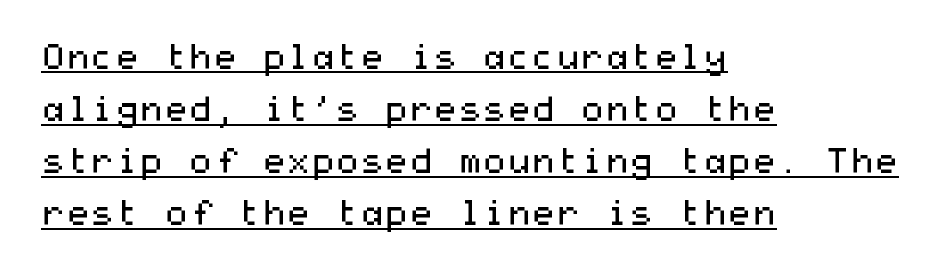
The image shows 35 px regular-weight, wide sans-serif type, upright; set left-aligned, normal line spacing (1.49x), normal letter spacing, underlined; medium stroke contrast and a medium x-height.
